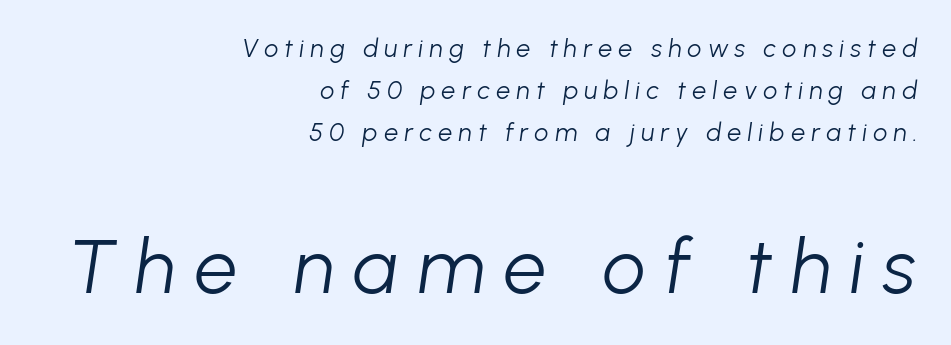
Q: Is the text bold? A: No.
Q: Is the text italic (slanted)? A: Yes, it leans right by about 8 degrees.
Q: Is the text underlined? A: No.
Q: How is the paragraph aligned? A: Right-aligned.
Q: Is the spacing between letters normal or unusually wide? A: Unusually wide.
Q: Is the spacing between lines tight, normal or loose? A: Normal.
Q: Which block of text is set in a larger size, the first (top) or the second (bottom)? A: The second (bottom) one.
Q: Width (condensed, normal, or wide)? A: Normal.
Q: Stroke contrast? A: Low.
Q: x-height? A: Medium.
Q: Monospaced? A: No.
